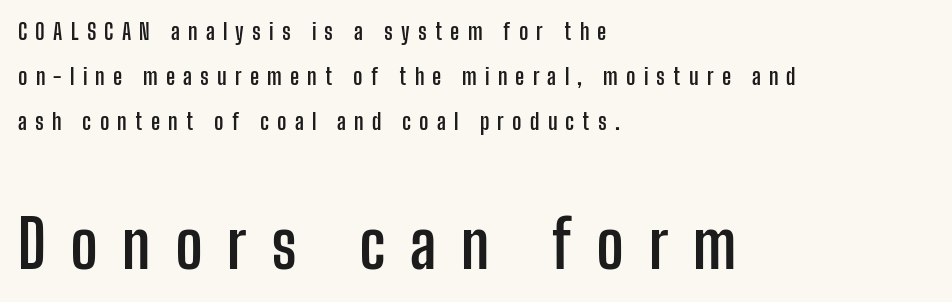
{"serif": "no", "italic": "no", "bold": "yes", "weight": "semibold", "width": "condensed", "stroke_contrast": "low", "x_height": "medium", "monospaced": "no", "underline": "no", "align": "left", "line_spacing": "loose", "line_spacing_ratio": 2.05, "letter_spacing": "wide", "letter_spacing_em": 0.37, "larger_block": "second", "size_ratio": 2.95, "glyph_px": 65}
